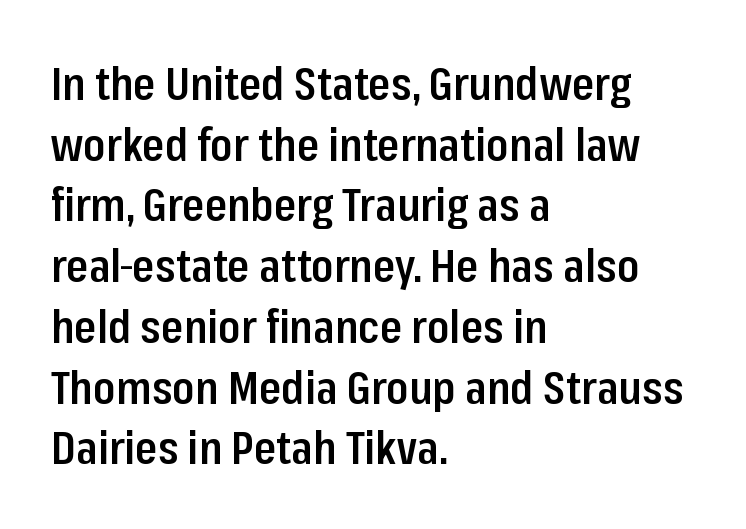
The image shows 45 px semibold, condensed sans-serif type, upright; set left-aligned, normal line spacing (1.35x), normal letter spacing, not underlined; low stroke contrast and a medium x-height.
